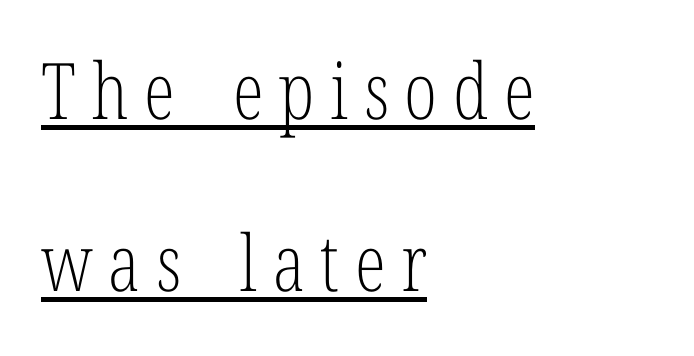
Q: Is the text bold? A: No.
Q: Is the text italic (slanted)? A: No, it is upright.
Q: Is the typeface a serif or a sans-serif typeface? A: Serif.
Q: Is the text underlined? A: Yes.
Q: How is the paragraph aligned? A: Left-aligned.
Q: Is the spacing between letters normal or unusually wide? A: Unusually wide.
Q: Is the spacing between lines tight, normal or loose? A: Loose.
Q: Width (condensed, normal, or wide)? A: Condensed.
Q: Stroke contrast? A: Low.
Q: x-height? A: Medium.
Q: Monospaced? A: No.
